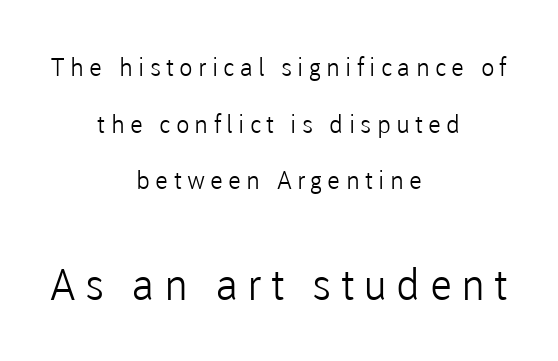
The image shows 43 px light sans-serif type, upright; set centered, loose line spacing (2.27x), unusually wide letter spacing (+0.21 em), not underlined; the second (bottom) block is 1.72x larger; low stroke contrast and a medium x-height.
